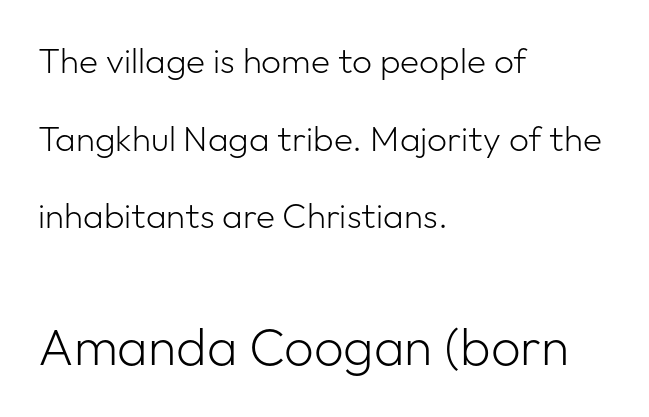
The image shows 52 px light sans-serif type, upright; set left-aligned, loose line spacing (2.22x), normal letter spacing, not underlined; the second (bottom) block is 1.49x larger; low stroke contrast and a medium x-height.
